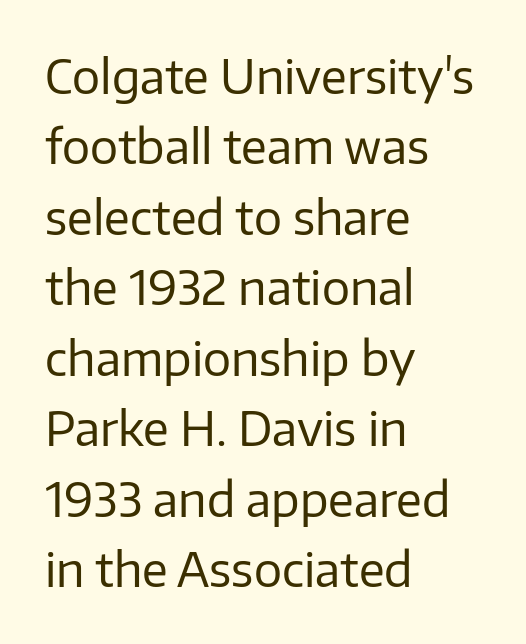
Q: Is the text bold? A: No.
Q: Is the text italic (slanted)? A: No, it is upright.
Q: Is the typeface a serif or a sans-serif typeface? A: Sans-serif.
Q: Is the text underlined? A: No.
Q: How is the paragraph aligned? A: Left-aligned.
Q: Is the spacing between letters normal or unusually wide? A: Normal.
Q: Is the spacing between lines tight, normal or loose? A: Normal.
Q: Width (condensed, normal, or wide)? A: Normal.
Q: Stroke contrast? A: Low.
Q: x-height? A: Medium.
Q: Monospaced? A: No.
